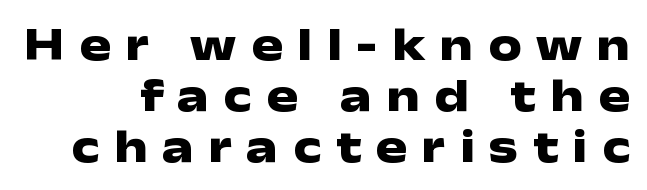
{"serif": "no", "italic": "no", "bold": "yes", "weight": "heavy", "width": "wide", "stroke_contrast": "low", "x_height": "medium", "monospaced": "no", "underline": "no", "line_spacing": "tight", "line_spacing_ratio": 1.09, "letter_spacing": "wide", "letter_spacing_em": 0.31, "glyph_px": 47}
